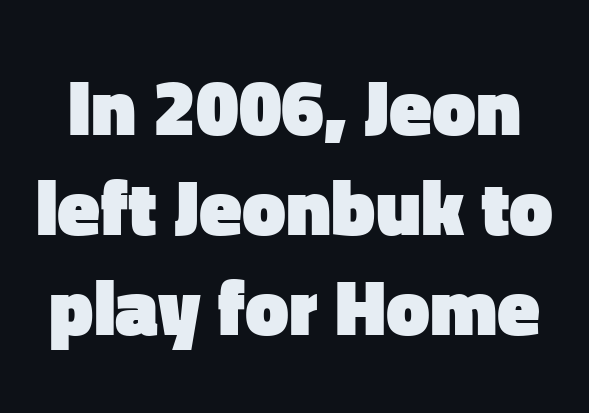
Look at the bottom of the vertical strokes: they stop flat, with no serifs. Spacing verdict: proportional, widths tailored to each character. Descenders are the only things crossing below the line. The passage shown is emphatically bold. Honestly, the row spacing looks completely unremarkable.
